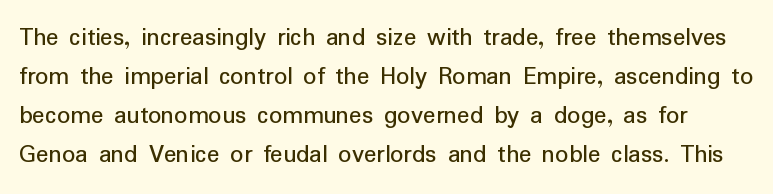
Q: Is the text bold? A: No.
Q: Is the text italic (slanted)? A: No, it is upright.
Q: Is the text underlined? A: No.
Q: Is the spacing between letters normal or unusually wide? A: Normal.
Q: Is the spacing between lines tight, normal or loose? A: Normal.
